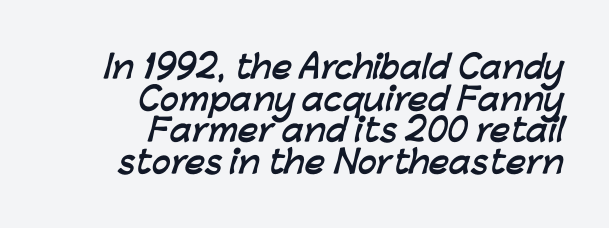
Q: Is the text bold? A: Yes.
Q: Is the typeface a serif or a sans-serif typeface? A: Sans-serif.
Q: Is the text underlined? A: No.
Q: How is the paragraph aligned? A: Right-aligned.
Q: Is the spacing between letters normal or unusually wide? A: Normal.
Q: Is the spacing between lines tight, normal or loose? A: Tight.
Q: Width (condensed, normal, or wide)? A: Normal.
Q: Stroke contrast? A: Low.
Q: x-height? A: Medium.
Q: Monospaced? A: No.
